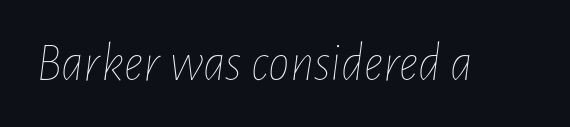
The image shows 54 px thin, condensed type, italic (leaning right); set normal letter spacing, not underlined; low stroke contrast and a medium x-height.
